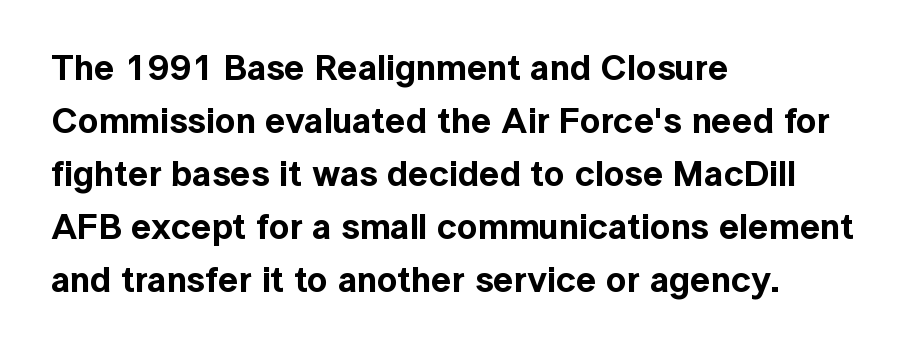
The image shows 36 px sans-serif type, upright; set left-aligned, normal line spacing (1.47x), normal letter spacing, not underlined; a medium x-height.
